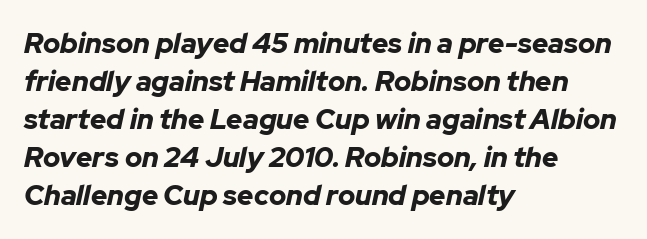
The image shows 28 px bold type, italic (leaning right); set left-aligned, normal line spacing (1.36x), normal letter spacing, not underlined; low stroke contrast and a medium x-height.
